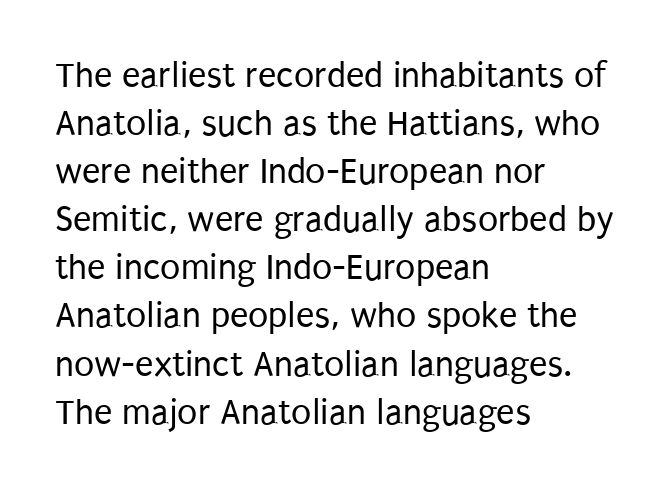
Q: Is the text bold? A: No.
Q: Is the text italic (slanted)? A: No, it is upright.
Q: Is the typeface a serif or a sans-serif typeface? A: Sans-serif.
Q: Is the text underlined? A: No.
Q: How is the paragraph aligned? A: Left-aligned.
Q: Is the spacing between letters normal or unusually wide? A: Normal.
Q: Is the spacing between lines tight, normal or loose? A: Normal.
Q: Width (condensed, normal, or wide)? A: Condensed.
Q: Stroke contrast? A: Low.
Q: x-height? A: Large.
Q: Monospaced? A: No.
